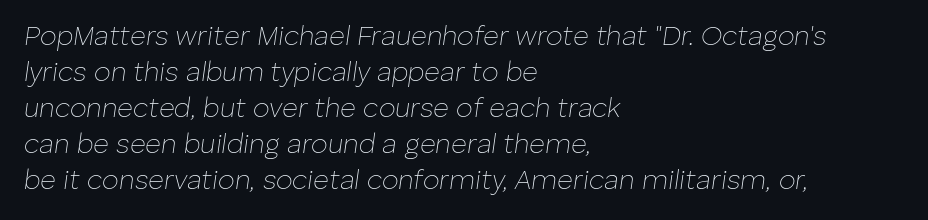
Q: Is the text bold? A: No.
Q: Is the text italic (slanted)? A: Yes, it leans right by about 8 degrees.
Q: Is the text underlined? A: No.
Q: How is the paragraph aligned? A: Left-aligned.
Q: Is the spacing between letters normal or unusually wide? A: Normal.
Q: Is the spacing between lines tight, normal or loose? A: Normal.
